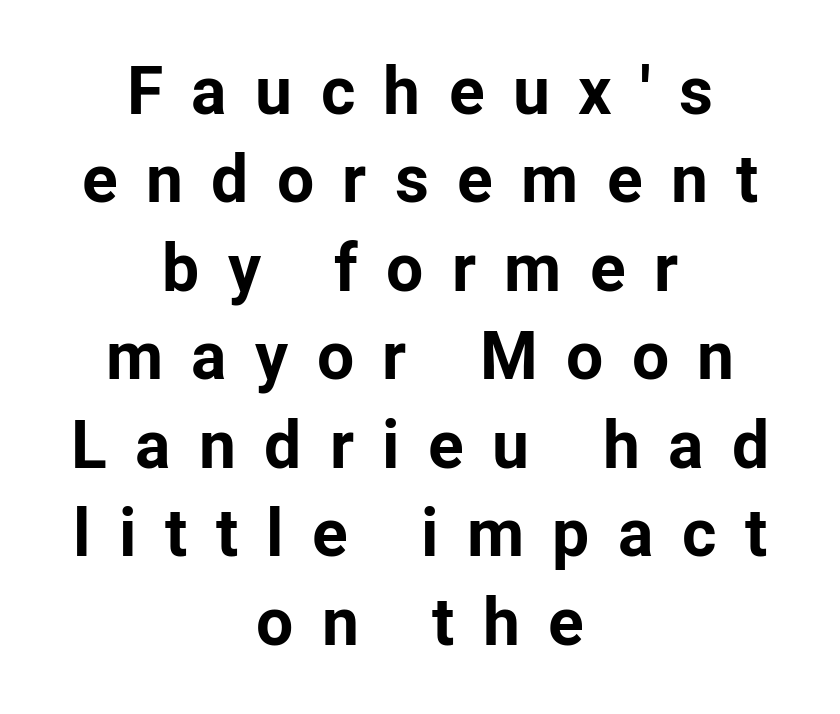
The image shows 66 px bold sans-serif type, upright; set centered, normal line spacing (1.34x), unusually wide letter spacing (+0.43 em), not underlined; low stroke contrast and a medium x-height.
